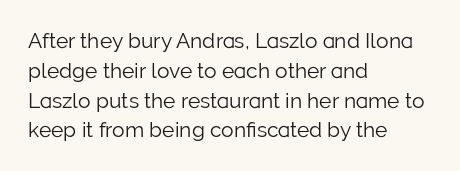
Quick note: interline space is typical. Nothing unusual about the tracking: characters are spaced as the font intends. Unmarked baselines from the first word to the last. No italicization has been applied; the sample stays upright.
